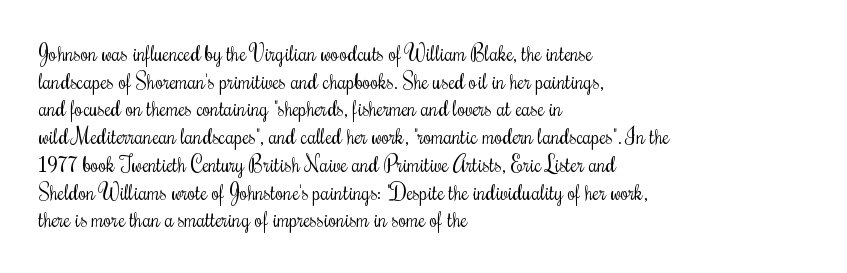
Leftover space on each line is placed entirely after the last word. Check the space under the baseline: it is left empty. This reads as an unemphasized weight, regular at the heaviest. Caption: standard tracking, unaltered.
